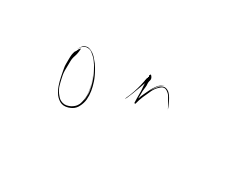
Characters follow at a spacing far wider than the type designer built in. Descender tails drop into unmarked territory. Note the varied advance widths — an 'i' is clearly narrower than an 'm'.
